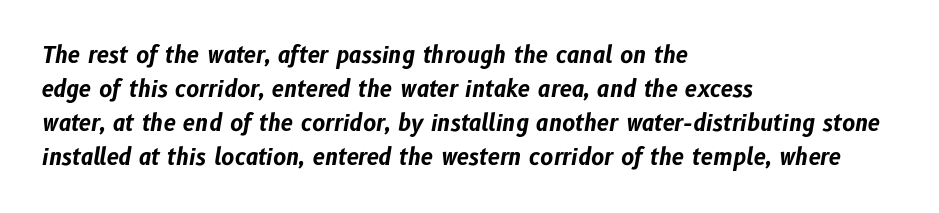
The image shows 22 px bold type, italic (leaning right); set left-aligned, normal line spacing (1.55x), normal letter spacing, not underlined.
